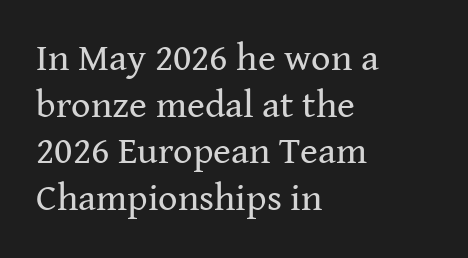
Yep, those are serifs on the letters. This is the regular roman posture of the typeface. Plain, unruled lines of type. Teacher's note: observe the even left margin — that is flush-left alignment.
